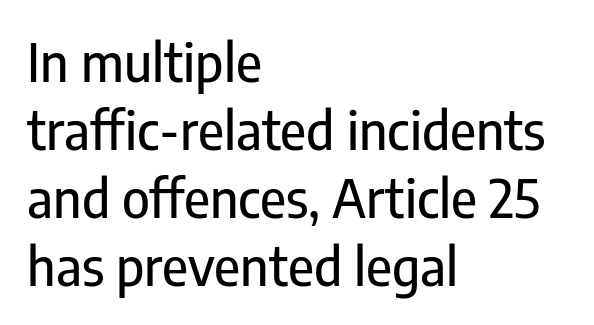
The image shows 53 px condensed sans-serif type, upright; set left-aligned, normal line spacing (1.28x), normal letter spacing, not underlined; low stroke contrast and a medium x-height.
